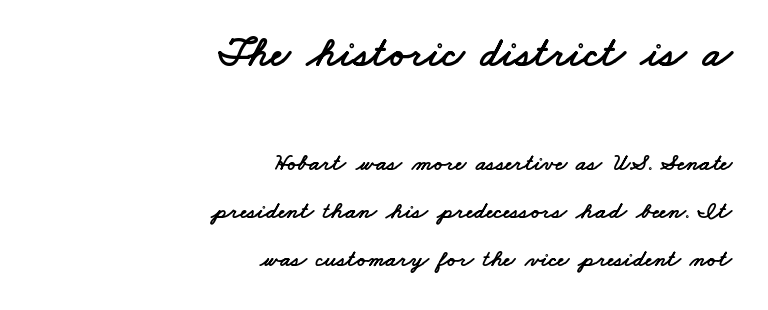
The image shows 42 px wide sans-serif type; set right-aligned, loose line spacing (1.99x), normal letter spacing, not underlined; the first (top) block is 1.75x larger; low stroke contrast and a small x-height.
